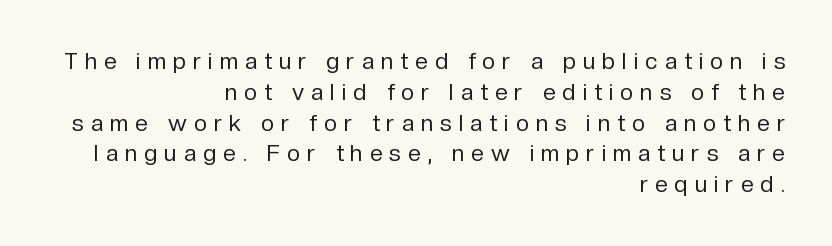
Rows of type keep a routine distance in the vertical direction. Characters follow at a spacing far wider than the type designer built in. The strokes carry an ordinary text weight at most. It's the straight-up-and-down kind of type.
